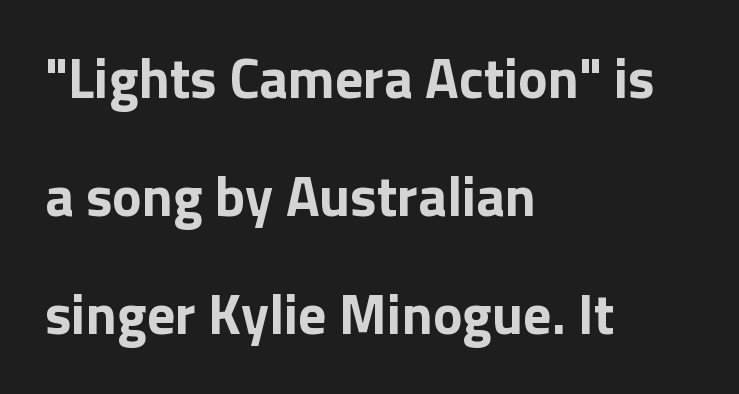
Q: Is the text bold? A: Yes.
Q: Is the text italic (slanted)? A: No, it is upright.
Q: Is the typeface a serif or a sans-serif typeface? A: Sans-serif.
Q: Is the text underlined? A: No.
Q: How is the paragraph aligned? A: Left-aligned.
Q: Is the spacing between letters normal or unusually wide? A: Normal.
Q: Is the spacing between lines tight, normal or loose? A: Loose.
Q: Width (condensed, normal, or wide)? A: Normal.
Q: Stroke contrast? A: Low.
Q: x-height? A: Medium.
Q: Monospaced? A: No.
